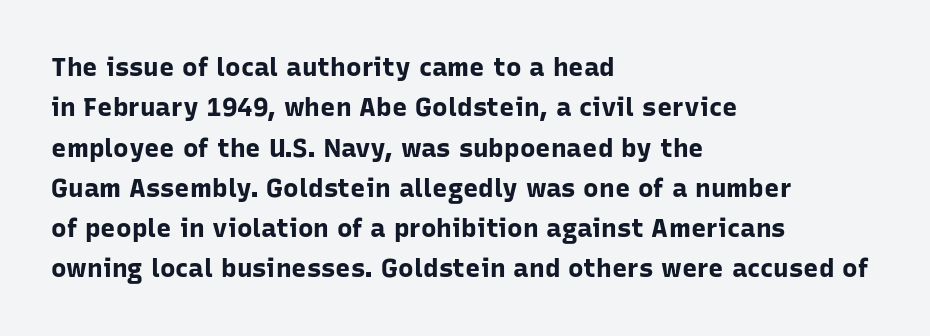
{"italic": "no", "bold": "yes", "underline": "no", "align": "left", "line_spacing": "normal", "line_spacing_ratio": 1.55, "letter_spacing": "normal", "letter_spacing_em": 0.0, "glyph_px": 26}
